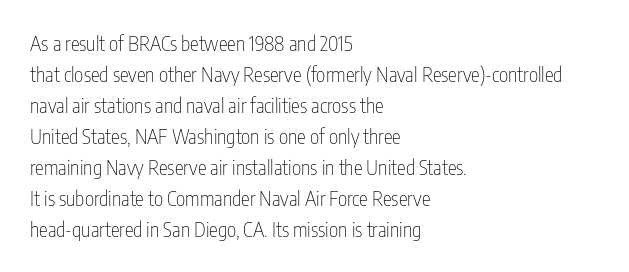
{"italic": "no", "bold": "no", "underline": "no", "align": "left", "line_spacing": "normal", "line_spacing_ratio": 1.55, "letter_spacing": "normal", "letter_spacing_em": 0.0, "glyph_px": 20}
